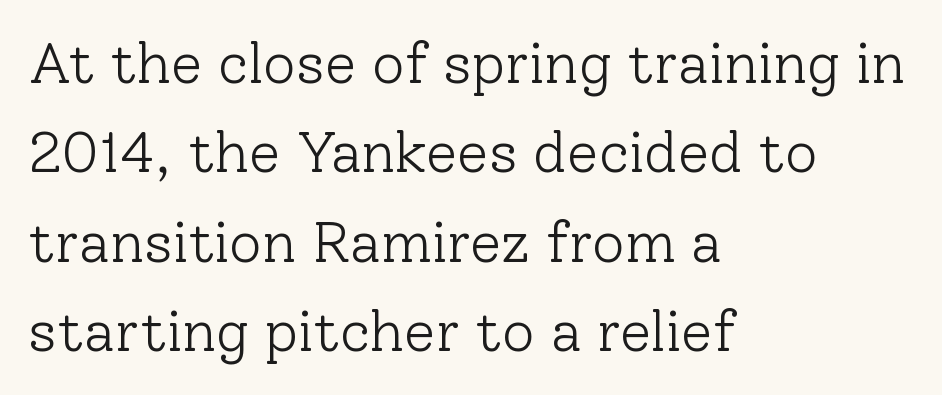
Q: Is the text bold? A: No.
Q: Is the text italic (slanted)? A: No, it is upright.
Q: Is the typeface a serif or a sans-serif typeface? A: Serif.
Q: Is the text underlined? A: No.
Q: How is the paragraph aligned? A: Left-aligned.
Q: Is the spacing between letters normal or unusually wide? A: Normal.
Q: Is the spacing between lines tight, normal or loose? A: Normal.
Q: Width (condensed, normal, or wide)? A: Normal.
Q: Stroke contrast? A: Low.
Q: x-height? A: Medium.
Q: Monospaced? A: No.
